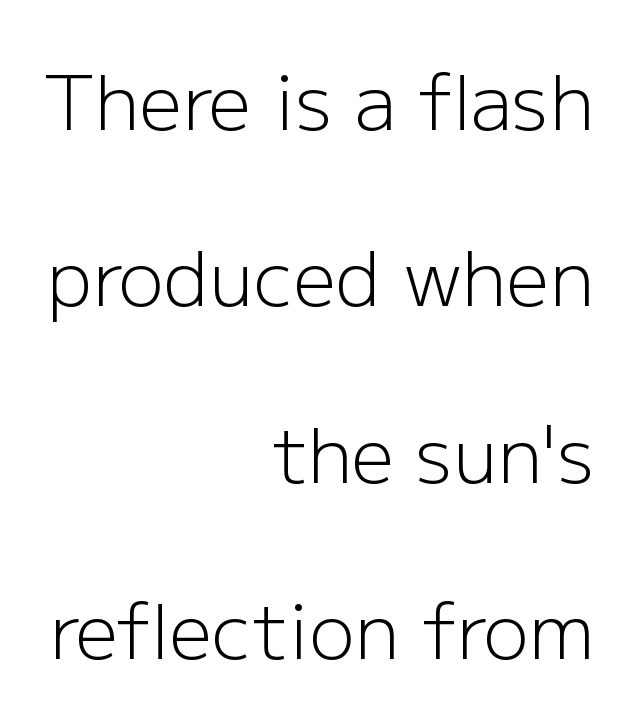
Q: Is the text bold? A: No.
Q: Is the text italic (slanted)? A: No, it is upright.
Q: Is the typeface a serif or a sans-serif typeface? A: Sans-serif.
Q: Is the text underlined? A: No.
Q: How is the paragraph aligned? A: Right-aligned.
Q: Is the spacing between letters normal or unusually wide? A: Normal.
Q: Is the spacing between lines tight, normal or loose? A: Loose.
Q: Width (condensed, normal, or wide)? A: Normal.
Q: Stroke contrast? A: Low.
Q: x-height? A: Medium.
Q: Monospaced? A: No.
